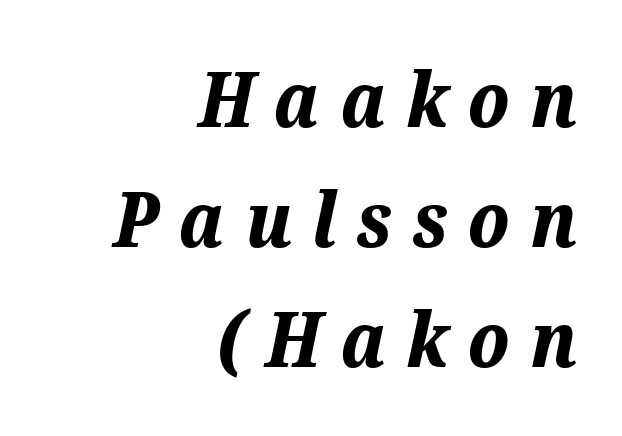
Q: Is the text bold? A: Yes.
Q: Is the text italic (slanted)? A: Yes, it leans right by about 12 degrees.
Q: Is the text underlined? A: No.
Q: How is the paragraph aligned? A: Right-aligned.
Q: Is the spacing between letters normal or unusually wide? A: Unusually wide.
Q: Is the spacing between lines tight, normal or loose? A: Normal.
Q: Width (condensed, normal, or wide)? A: Normal.
Q: Stroke contrast? A: Medium.
Q: x-height? A: Medium.
Q: Monospaced? A: No.
